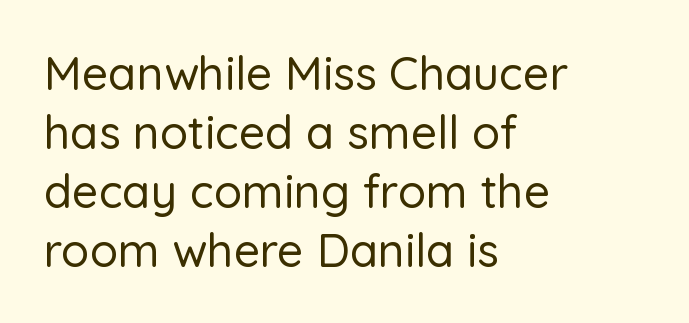
The image shows 46 px sans-serif type, upright; set left-aligned, normal line spacing (1.28x), normal letter spacing, not underlined; low stroke contrast and a medium x-height.
